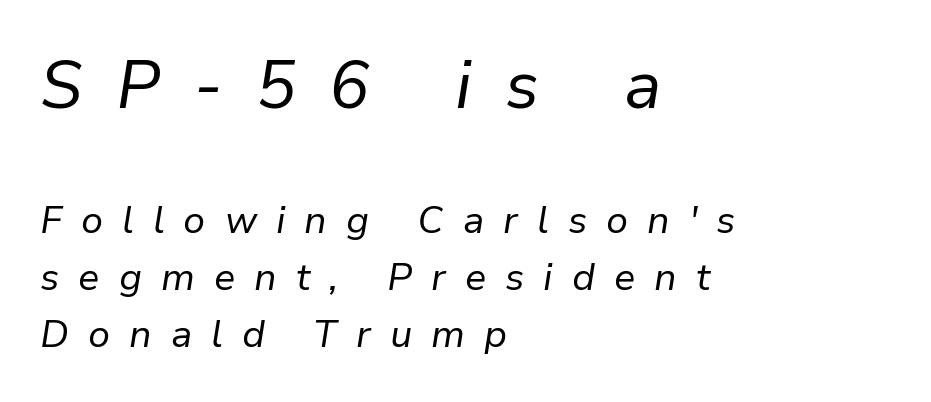
{"italic": "yes", "lean": "right", "slant_degrees": 9, "bold": "no", "weight": "regular", "width": "normal", "stroke_contrast": "low", "x_height": "medium", "monospaced": "no", "underline": "no", "align": "left", "line_spacing": "normal", "line_spacing_ratio": 1.5, "letter_spacing": "wide", "letter_spacing_em": 0.5, "larger_block": "first", "size_ratio": 1.76, "glyph_px": 67}
